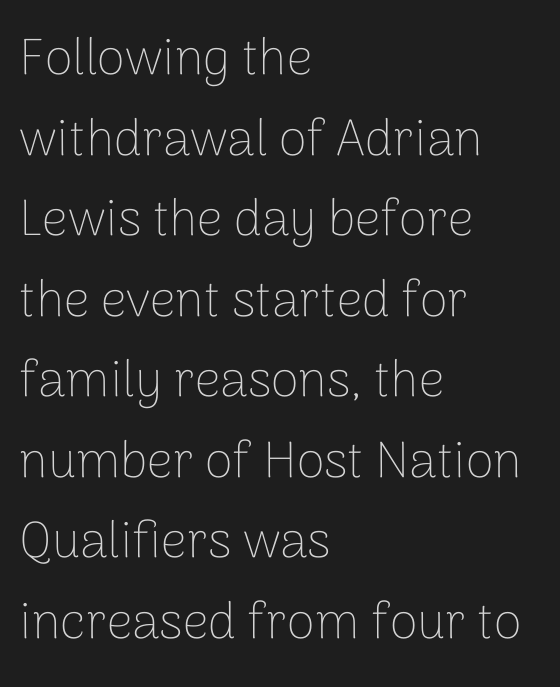
Q: Is the text bold? A: No.
Q: Is the text italic (slanted)? A: No, it is upright.
Q: Is the typeface a serif or a sans-serif typeface? A: Sans-serif.
Q: Is the text underlined? A: No.
Q: How is the paragraph aligned? A: Left-aligned.
Q: Is the spacing between letters normal or unusually wide? A: Normal.
Q: Is the spacing between lines tight, normal or loose? A: Normal.
Q: Width (condensed, normal, or wide)? A: Normal.
Q: Stroke contrast? A: Low.
Q: x-height? A: Medium.
Q: Monospaced? A: No.
